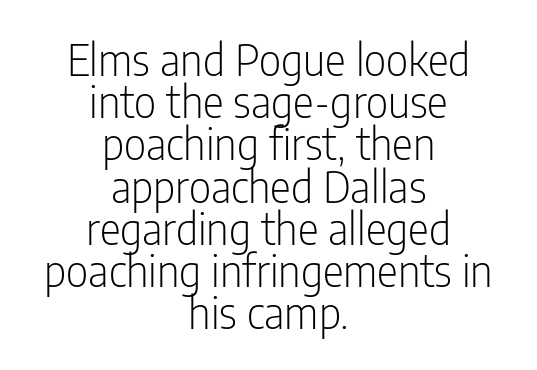
{"serif": "no", "italic": "no", "bold": "no", "weight": "light", "width": "condensed", "stroke_contrast": "low", "x_height": "medium", "monospaced": "no", "underline": "no", "align": "center", "line_spacing": "tight", "line_spacing_ratio": 0.96, "letter_spacing": "normal", "letter_spacing_em": 0.0, "glyph_px": 44}
